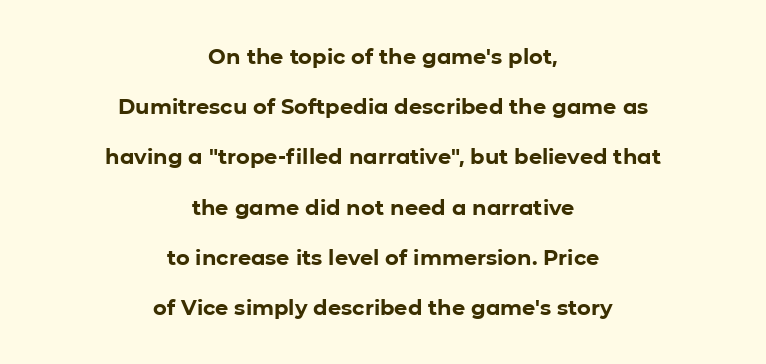
Short and long lines alike share a common midpoint. The type is set solid horizontally, with unmodified tracking. This sample uses an upright cut, with every glyph sitting square on the baseline. This sample trades compactness for vertical openness between lines.
